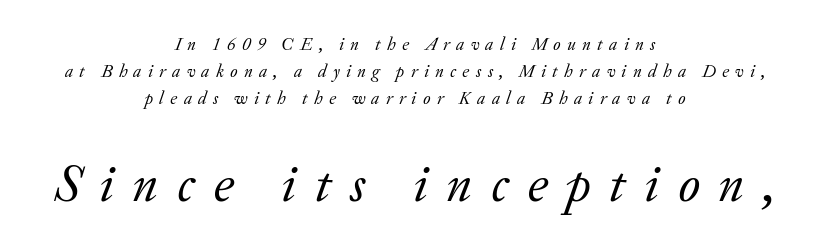
The image shows 53 px regular-weight serif type, italic (leaning right); set centered, normal line spacing (1.51x), unusually wide letter spacing (+0.35 em), not underlined; the second (bottom) block is 2.94x larger; low stroke contrast and a small x-height.
